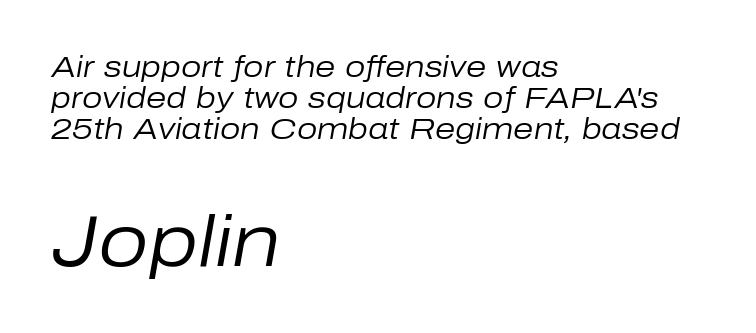
Q: Is the text bold? A: No.
Q: Is the text italic (slanted)? A: Yes, it leans right by about 10 degrees.
Q: Is the text underlined? A: No.
Q: How is the paragraph aligned? A: Left-aligned.
Q: Is the spacing between letters normal or unusually wide? A: Normal.
Q: Is the spacing between lines tight, normal or loose? A: Tight.
Q: Which block of text is set in a larger size, the first (top) or the second (bottom)? A: The second (bottom) one.
Q: Width (condensed, normal, or wide)? A: Normal.
Q: Stroke contrast? A: Low.
Q: x-height? A: Medium.
Q: Monospaced? A: No.
